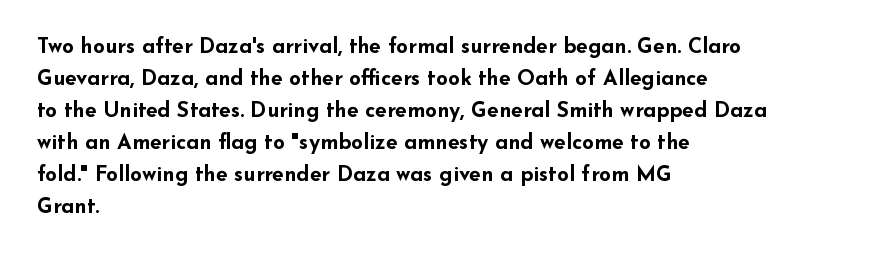
Q: Is the text bold? A: Yes.
Q: Is the text italic (slanted)? A: No, it is upright.
Q: Is the text underlined? A: No.
Q: How is the paragraph aligned? A: Left-aligned.
Q: Is the spacing between letters normal or unusually wide? A: Normal.
Q: Is the spacing between lines tight, normal or loose? A: Normal.
